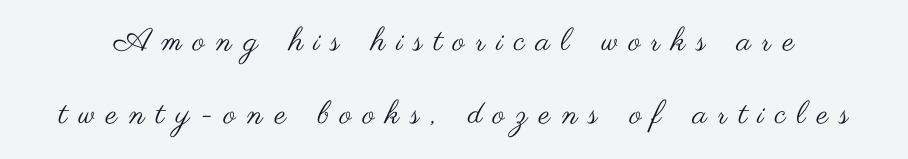
Line spacing here is loose. Stroke terminals: plain, sans-serif. Here the glyphs are tracked loosely, breaking word shapes into spaced letters. No heavy texture on the line: the type isn't bold. The foot of each line stays bare and open.
